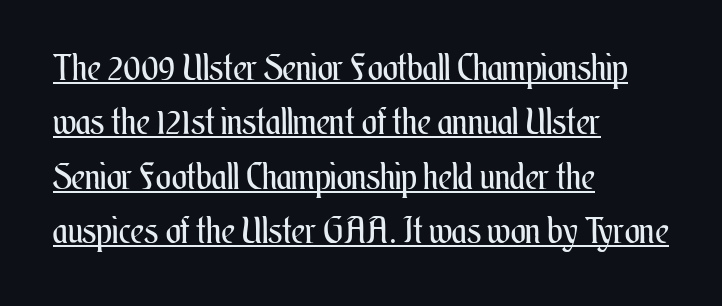
Q: Is the text bold? A: No.
Q: Is the text italic (slanted)? A: No, it is upright.
Q: Is the text underlined? A: Yes.
Q: How is the paragraph aligned? A: Left-aligned.
Q: Is the spacing between letters normal or unusually wide? A: Normal.
Q: Is the spacing between lines tight, normal or loose? A: Normal.
Q: Width (condensed, normal, or wide)? A: Condensed.
Q: Stroke contrast? A: Medium.
Q: x-height? A: Small.
Q: Monospaced? A: No.
